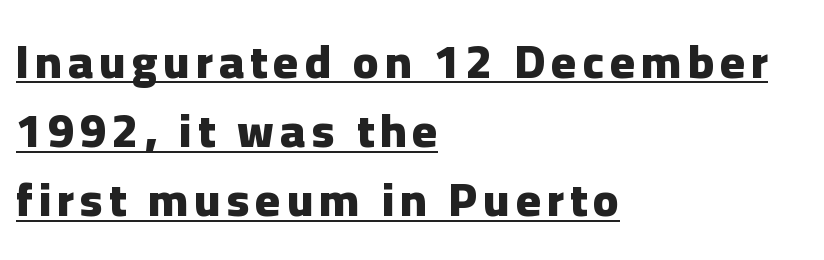
When letters stand straight like this, we call the style roman or upright. The lettering is marked with a stroke running underneath it. Is this a fixed-width face? No — the glyphs have proportional, varying widths. The designer left line spacing at the default.
